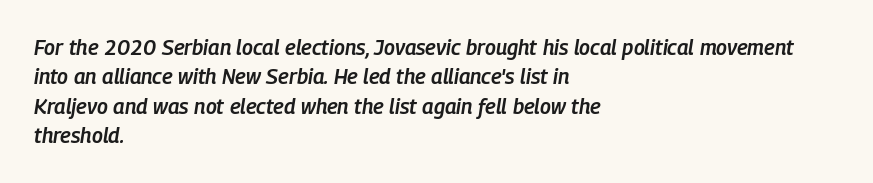
{"italic": "yes", "lean": "right", "slant_degrees": 9, "bold": "semi", "underline": "no", "align": "left", "line_spacing": "normal", "line_spacing_ratio": 1.4, "letter_spacing": "normal", "letter_spacing_em": 0.0, "glyph_px": 21}
